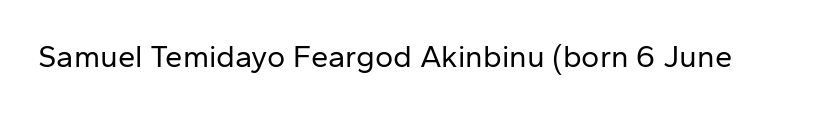
The image shows 31 px regular-weight sans-serif type, upright; set normal letter spacing, not underlined; low stroke contrast and a medium x-height.
